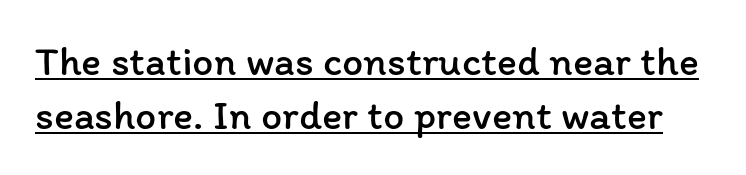
The image shows 42 px regular-weight type, upright; set normal line spacing (1.28x), normal letter spacing, underlined; low stroke contrast and a medium x-height.
